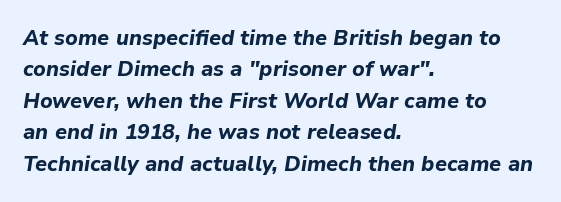
The image shows 21 px bold type, italic (leaning right); set left-aligned, normal line spacing (1.5x), normal letter spacing, not underlined.
